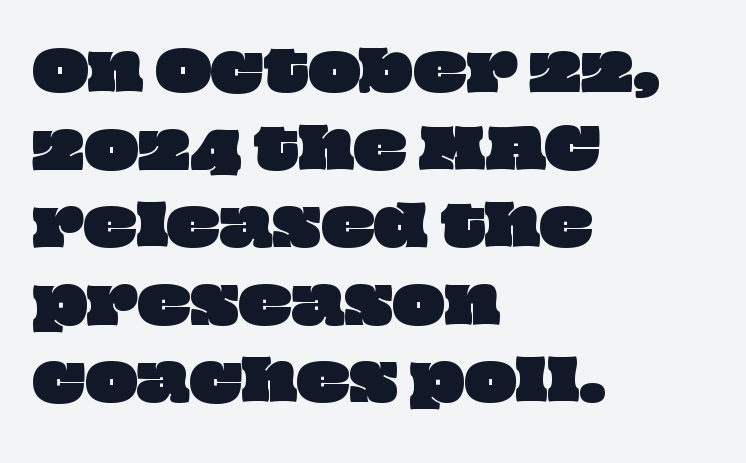
{"width": "wide", "stroke_contrast": "low", "x_height": "large", "monospaced": "no", "underline": "no", "align": "left", "line_spacing": "normal", "line_spacing_ratio": 1.41, "letter_spacing": "normal", "letter_spacing_em": 0.0, "glyph_px": 55}
